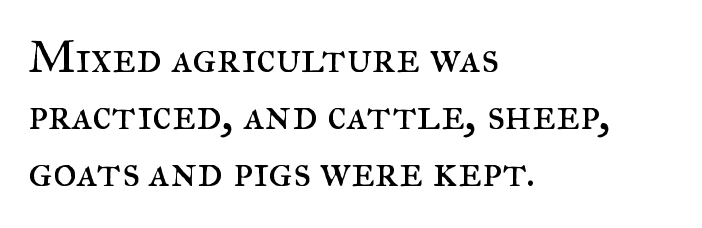
These lines were composed using upright roman letters. You could not count columns in this text — the font is proportionally spaced. The letters look calm and open, with moderate or lighter stems. Does extra space separate the letters? No, they use regular spacing. I'd call this a serif setting — the letters wear small feet. Left-aligned paragraph, ragged on the right.
